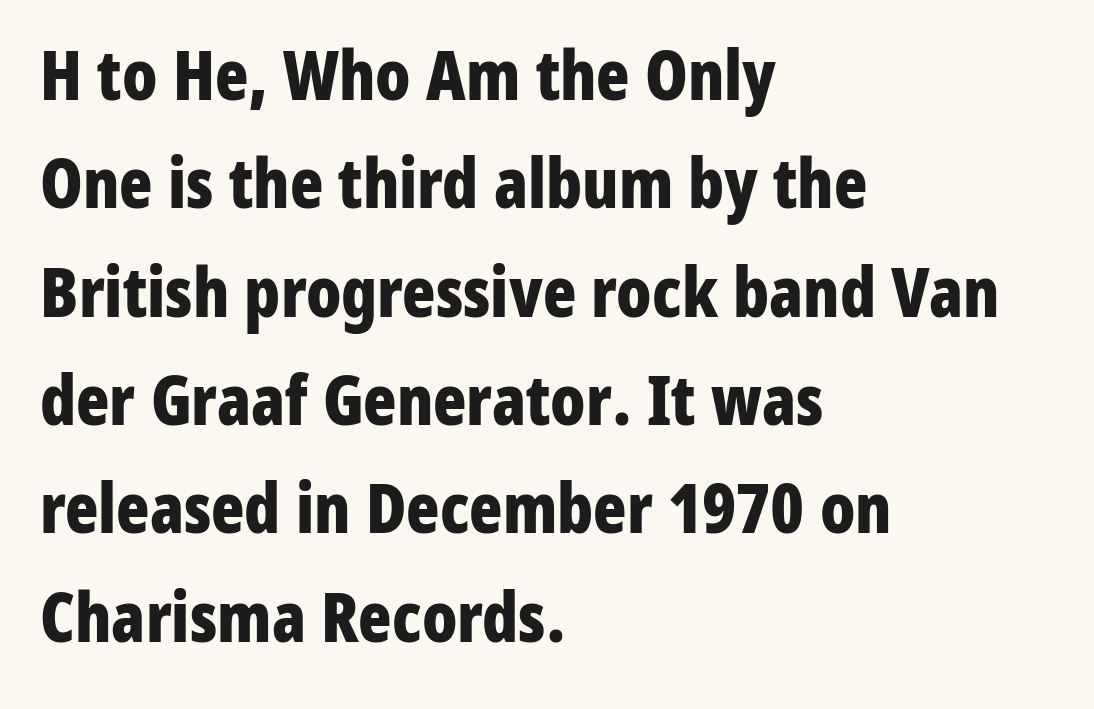
The foot of each line stays bare and open. Characters remain perfectly vertical along every line. Strong, thick strokes mark this as bold type. One-word summary of the alignment: left. Compared with typical paragraphs, the rows here are spaced about the same.
